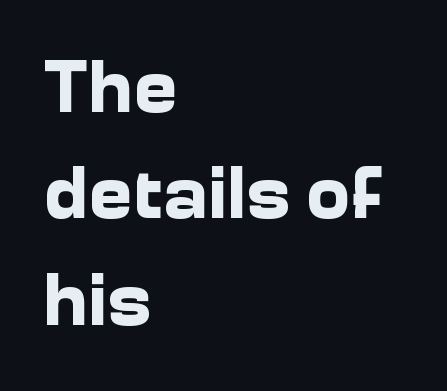
Typographic density is high because the face is bold. These lines are set flush left with a ragged right edge. Leading matches the norm, producing a regular column. Do the characters align in a grid? No, the font is proportional.
